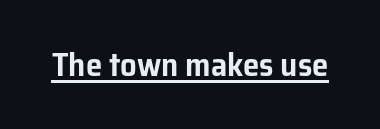
The image shows 33 px sans-serif type, upright; set normal letter spacing, underlined; low stroke contrast and a medium x-height.
